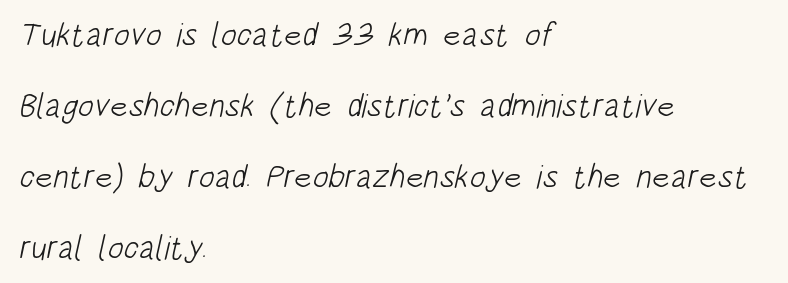
{"serif": "no", "bold": "no", "weight": "light", "width": "condensed", "stroke_contrast": "low", "x_height": "large", "monospaced": "no", "underline": "no", "align": "left", "line_spacing": "loose", "line_spacing_ratio": 2.15, "letter_spacing": "normal", "letter_spacing_em": 0.0, "glyph_px": 33}
